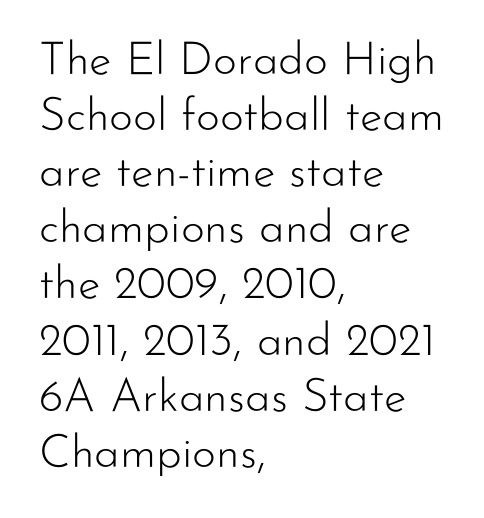
The image shows 46 px light sans-serif type, upright; set left-aligned, line spacing 1.22x, normal letter spacing, not underlined; low stroke contrast and a small x-height.
